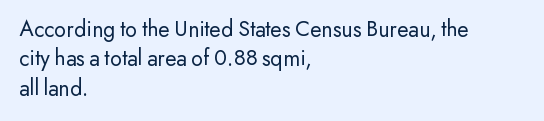
It's the straight-up-and-down kind of type. The face used here is rendered with its standard letterfit. The setting favours the left margin, as ordinary paragraphs usually do. This is not heavy type; no bold has been used. Interline gaps are of average width in this sample.
